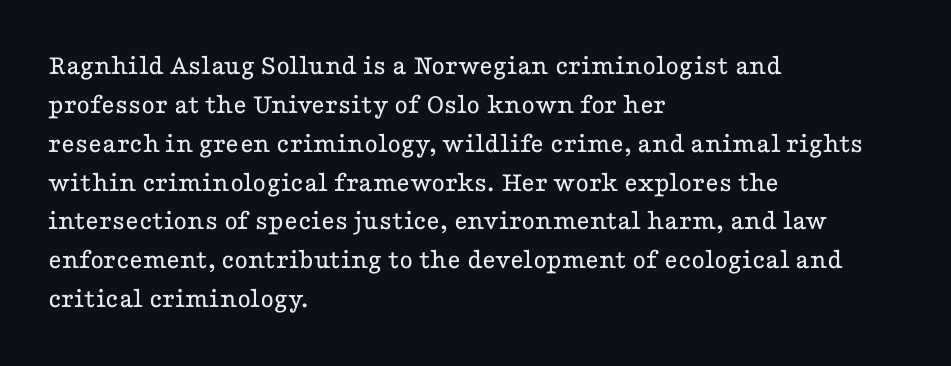
What stands out about the letter spacing? Nothing — it is the standard amount. Vertical stems look standard width or narrower in stroke. Note: serifs present on the glyphs. The axis of the letterforms is exactly vertical.
